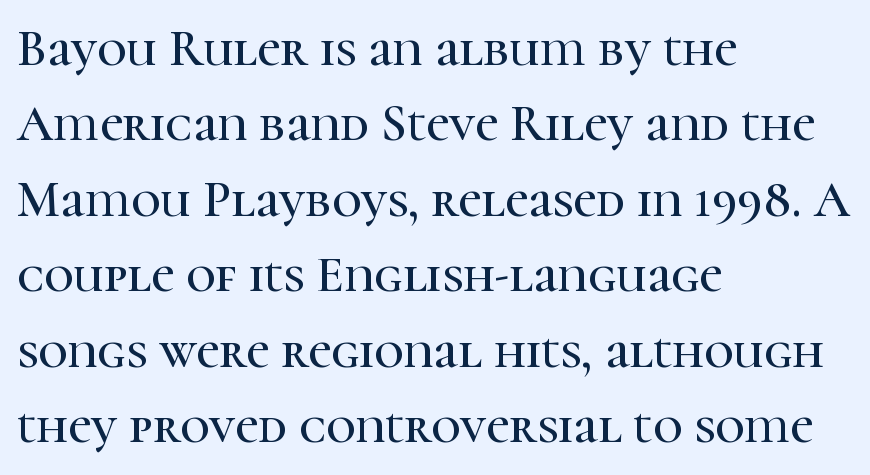
{"serif": "yes", "italic": "no", "width": "normal", "stroke_contrast": "high", "x_height": "medium", "monospaced": "no", "underline": "no", "align": "left", "line_spacing": "normal", "line_spacing_ratio": 1.48, "letter_spacing": "normal", "letter_spacing_em": 0.0, "glyph_px": 51}
